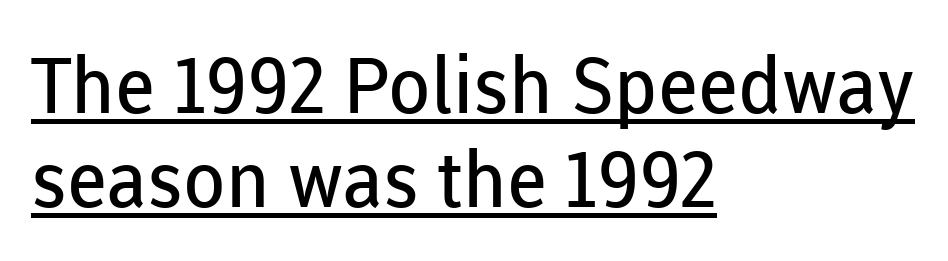
The image shows 78 px regular-weight sans-serif type, upright; set left-aligned, line spacing 1.21x, normal letter spacing, underlined; low stroke contrast and a medium x-height.
